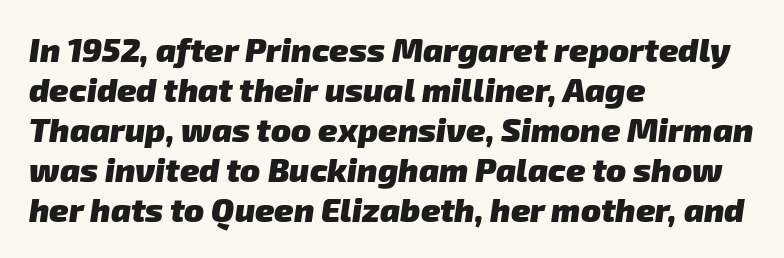
{"serif": "no", "bold": "yes", "weight": "heavy", "width": "normal", "stroke_contrast": "low", "x_height": "medium", "monospaced": "no", "underline": "no", "align": "left", "line_spacing_ratio": 1.21, "letter_spacing": "normal", "letter_spacing_em": 0.0, "glyph_px": 33}
